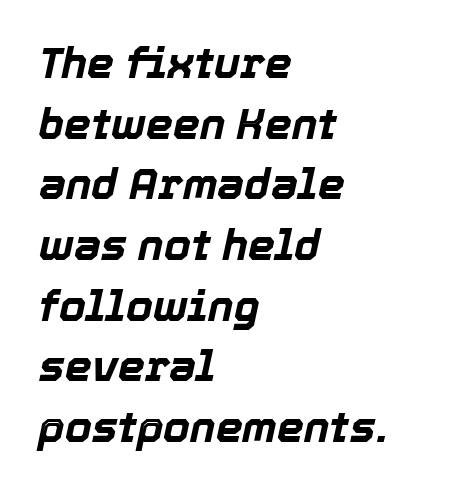
{"italic": "yes", "lean": "right", "slant_degrees": 12, "bold": "yes", "weight": "bold", "width": "normal", "x_height": "medium", "monospaced": "no", "underline": "no", "align": "left", "line_spacing": "normal", "line_spacing_ratio": 1.41, "letter_spacing": "normal", "letter_spacing_em": 0.0, "glyph_px": 43}
